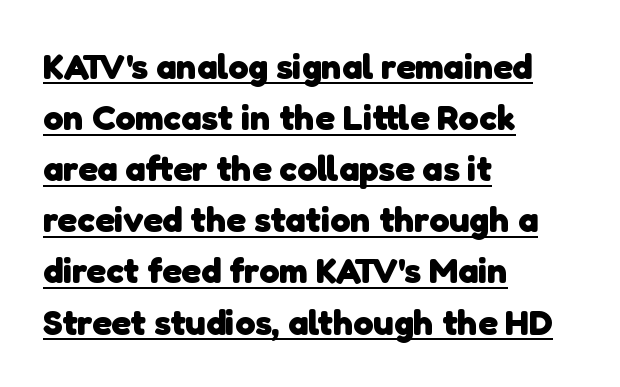
Q: Is the text bold? A: Yes.
Q: Is the typeface a serif or a sans-serif typeface? A: Sans-serif.
Q: Is the text underlined? A: Yes.
Q: How is the paragraph aligned? A: Left-aligned.
Q: Is the spacing between letters normal or unusually wide? A: Normal.
Q: Is the spacing between lines tight, normal or loose? A: Normal.
Q: Width (condensed, normal, or wide)? A: Normal.
Q: Stroke contrast? A: Low.
Q: x-height? A: Medium.
Q: Monospaced? A: No.
